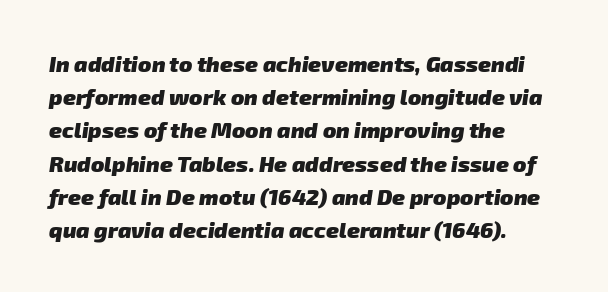
The image shows 22 px bold type; set left-aligned, normal line spacing (1.51x), normal letter spacing, not underlined.
